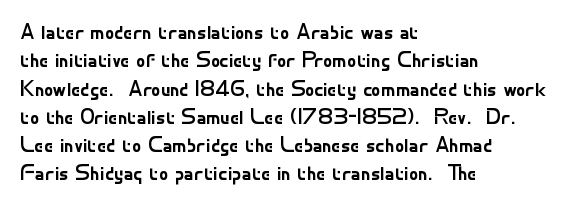
{"italic": "no", "bold": "no", "underline": "no", "align": "left", "line_spacing_ratio": 1.23, "letter_spacing": "normal", "letter_spacing_em": 0.0, "glyph_px": 23}
